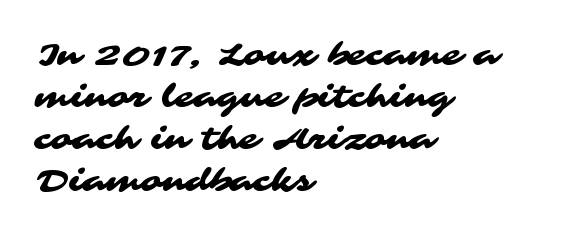
The image shows 31 px wide sans-serif type; set left-aligned, normal line spacing (1.36x), normal letter spacing, not underlined; medium stroke contrast and a medium x-height.
